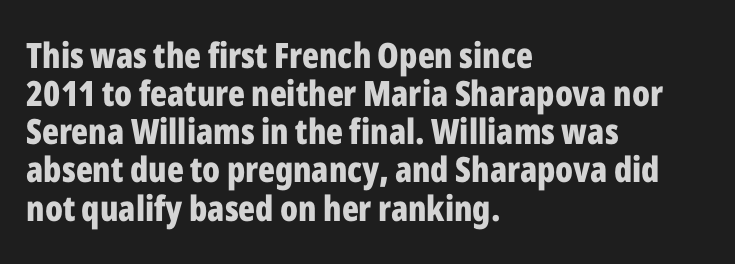
Q: Is the text bold? A: Yes.
Q: Is the text italic (slanted)? A: No, it is upright.
Q: Is the typeface a serif or a sans-serif typeface? A: Sans-serif.
Q: Is the text underlined? A: No.
Q: How is the paragraph aligned? A: Left-aligned.
Q: Is the spacing between letters normal or unusually wide? A: Normal.
Q: Is the spacing between lines tight, normal or loose? A: Tight.
Q: Width (condensed, normal, or wide)? A: Condensed.
Q: Stroke contrast? A: Low.
Q: x-height? A: Medium.
Q: Monospaced? A: No.
